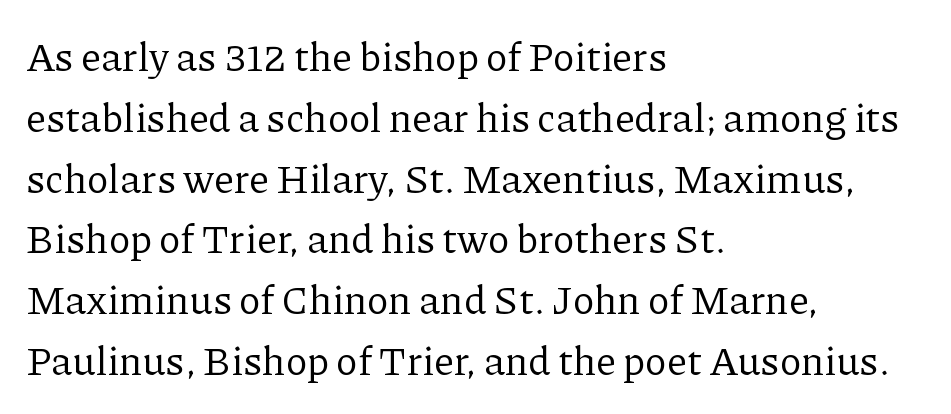
{"serif": "yes", "italic": "no", "bold": "no", "weight": "regular", "width": "normal", "stroke_contrast": "low", "x_height": "medium", "monospaced": "no", "underline": "no", "align": "left", "line_spacing": "normal", "line_spacing_ratio": 1.52, "letter_spacing": "normal", "letter_spacing_em": 0.0, "glyph_px": 40}
